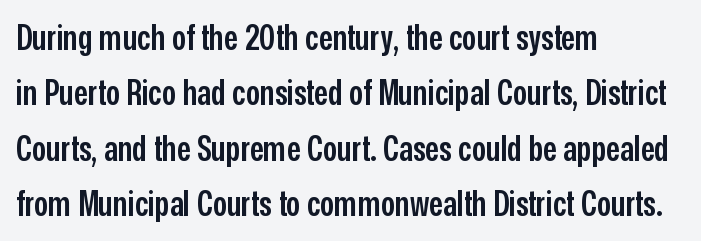
Q: Is the text bold? A: Semi-bold.
Q: Is the text italic (slanted)? A: No, it is upright.
Q: Is the typeface a serif or a sans-serif typeface? A: Sans-serif.
Q: Is the text underlined? A: No.
Q: How is the paragraph aligned? A: Left-aligned.
Q: Is the spacing between letters normal or unusually wide? A: Normal.
Q: Is the spacing between lines tight, normal or loose? A: Normal.
Q: Width (condensed, normal, or wide)? A: Condensed.
Q: Stroke contrast? A: Low.
Q: x-height? A: Medium.
Q: Monospaced? A: No.
